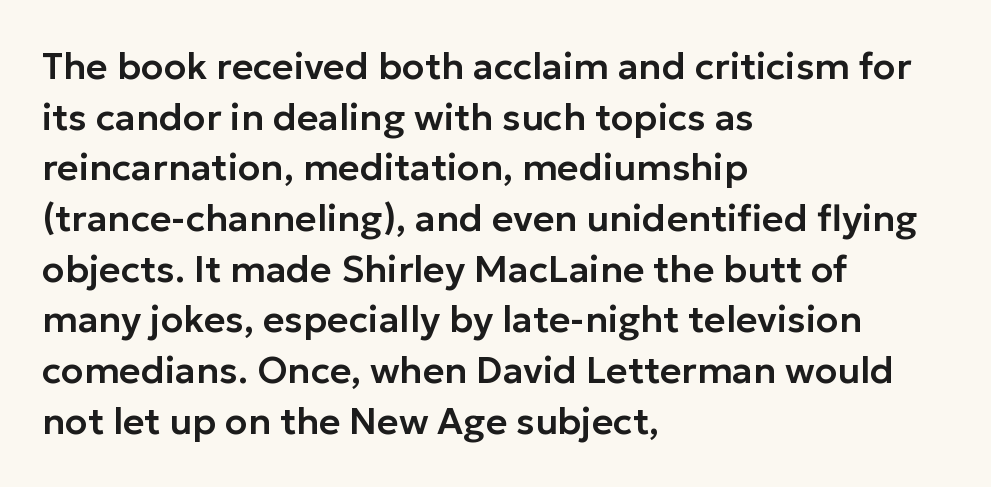
The image shows 37 px sans-serif type, upright; set left-aligned, normal line spacing (1.37x), normal letter spacing, not underlined; low stroke contrast and a medium x-height.
